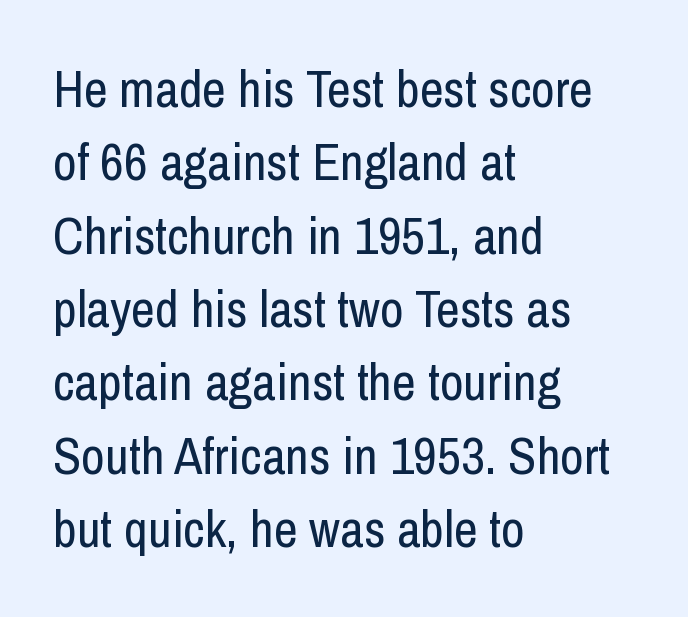
Line starts are locked; line ends wander. Quick note: underline off. Looks like regular typesetting: each glyph gets only the width it needs. Unlike italic type, these characters show no tilt at all. Words appear dense and cohesive because spacing is normal.
